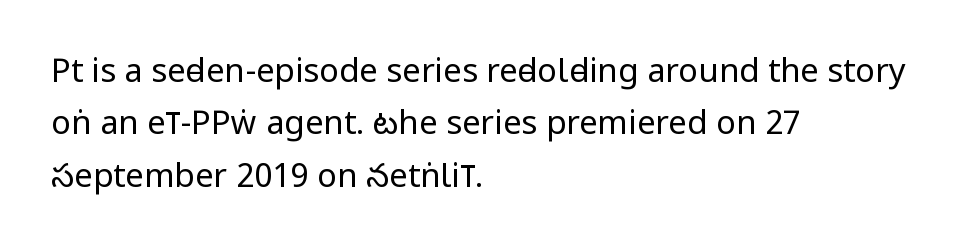
{"serif": "no", "italic": "no", "bold": "no", "weight": "regular", "width": "condensed", "stroke_contrast": "low", "x_height": "large", "monospaced": "no", "underline": "no", "align": "left", "line_spacing": "normal", "line_spacing_ratio": 1.59, "letter_spacing": "normal", "letter_spacing_em": 0.0, "glyph_px": 33}
